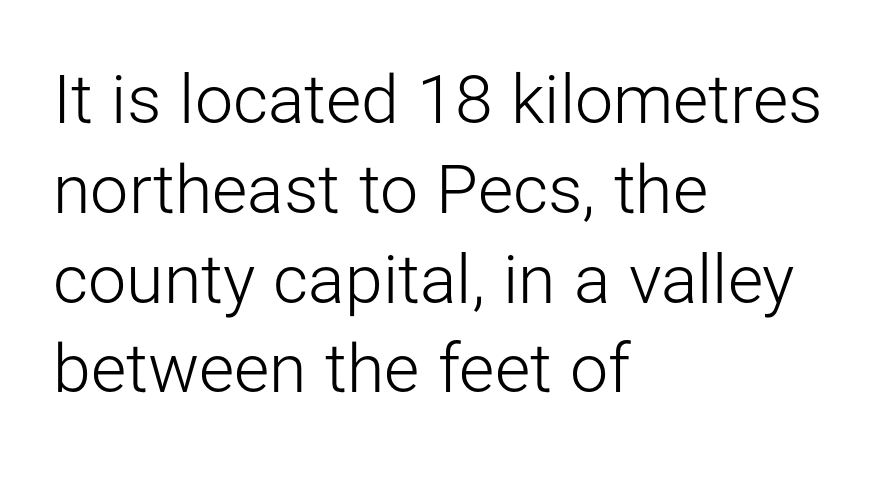
Q: Is the text bold? A: No.
Q: Is the text italic (slanted)? A: No, it is upright.
Q: Is the typeface a serif or a sans-serif typeface? A: Sans-serif.
Q: Is the text underlined? A: No.
Q: How is the paragraph aligned? A: Left-aligned.
Q: Is the spacing between letters normal or unusually wide? A: Normal.
Q: Is the spacing between lines tight, normal or loose? A: Normal.
Q: Width (condensed, normal, or wide)? A: Normal.
Q: Stroke contrast? A: Low.
Q: x-height? A: Medium.
Q: Monospaced? A: No.
